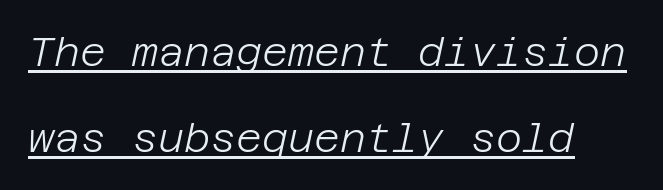
{"italic": "yes", "lean": "right", "slant_degrees": 12, "bold": "no", "weight": "light", "width": "normal", "stroke_contrast": "low", "x_height": "large", "underline": "yes", "align": "left", "line_spacing": "loose", "line_spacing_ratio": 2.15, "letter_spacing": "normal", "letter_spacing_em": 0.0, "glyph_px": 40}
